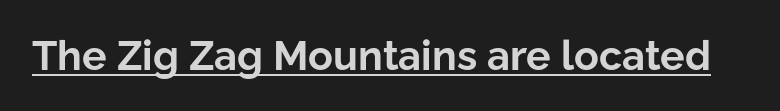
The image shows 41 px bold sans-serif type, upright; set normal letter spacing, underlined; low stroke contrast and a medium x-height.
